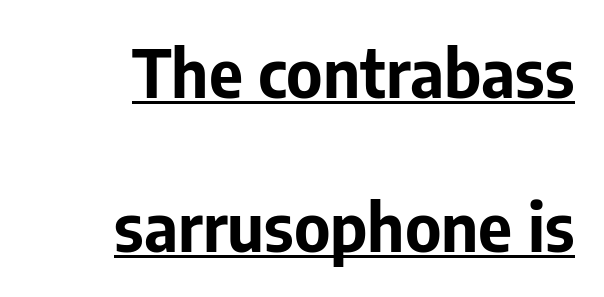
Q: Is the text bold? A: Yes.
Q: Is the text italic (slanted)? A: No, it is upright.
Q: Is the typeface a serif or a sans-serif typeface? A: Sans-serif.
Q: Is the text underlined? A: Yes.
Q: How is the paragraph aligned? A: Right-aligned.
Q: Is the spacing between letters normal or unusually wide? A: Normal.
Q: Is the spacing between lines tight, normal or loose? A: Loose.
Q: Width (condensed, normal, or wide)? A: Normal.
Q: Stroke contrast? A: Low.
Q: x-height? A: Medium.
Q: Monospaced? A: No.
